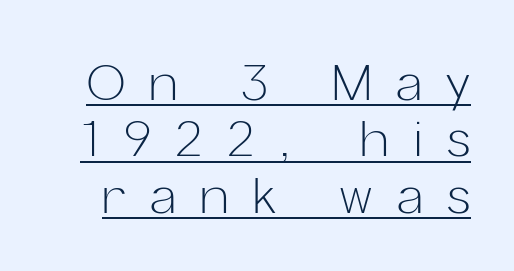
Quick note: not italic, upright. Rows of type sit shoulder to shoulder in the vertical direction. Underline: present. Grotesque or geometric, the face here clearly has no serifs.
